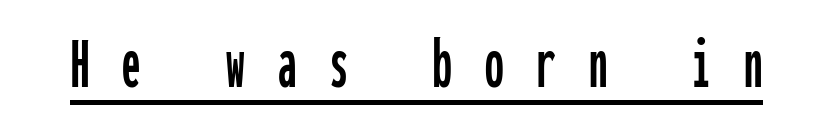
I'd call this a sans setting — the letters go barefoot. Does extra space separate the letters? Yes, quite a lot of it. Designer's note — italics off, roman on. Do the characters align in a grid? Yes, the font is monospaced.
